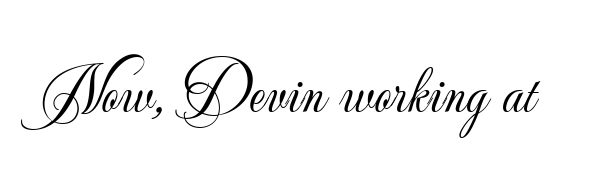
Honestly, there is no underline to notice here at all. Tracking value appears to be zero — textbook default spacing. Weight: not bold — regular or lighter. Note: no serifs on the glyphs. Spacing verdict: proportional, widths tailored to each character.
